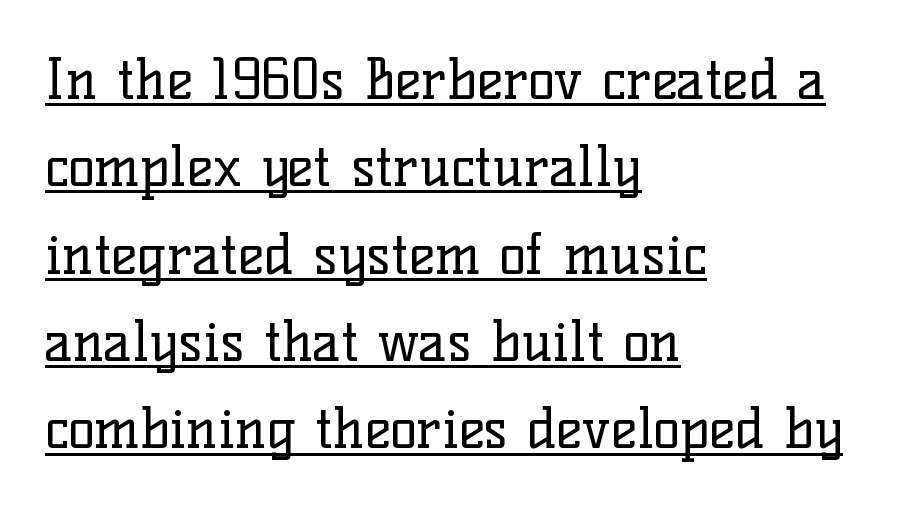
The image shows 56 px regular-weight serif type, upright; set left-aligned, normal line spacing (1.56x), normal letter spacing, underlined; low stroke contrast and a medium x-height.
